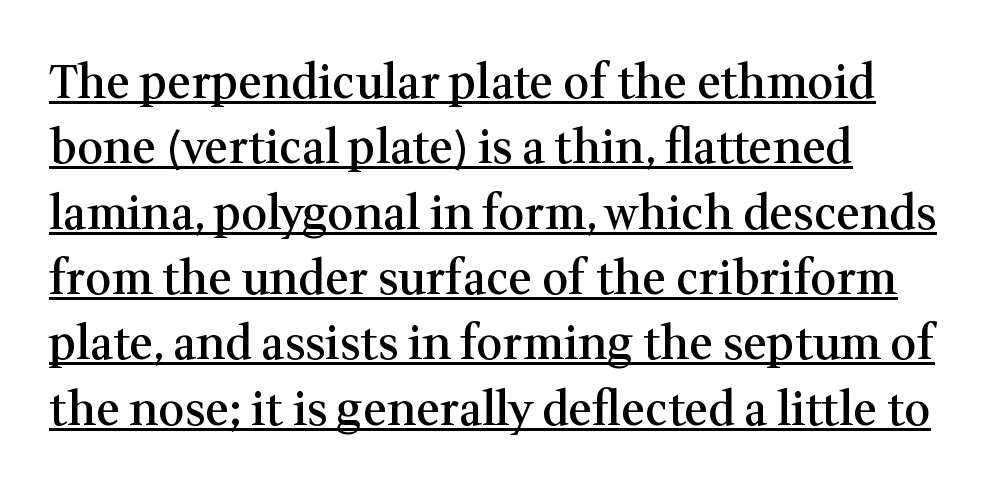
{"serif": "yes", "italic": "no", "bold": "semi", "weight": "semibold", "width": "normal", "stroke_contrast": "medium", "x_height": "medium", "monospaced": "no", "underline": "yes", "align": "left", "line_spacing": "normal", "line_spacing_ratio": 1.42, "letter_spacing": "normal", "letter_spacing_em": 0.0, "glyph_px": 46}
